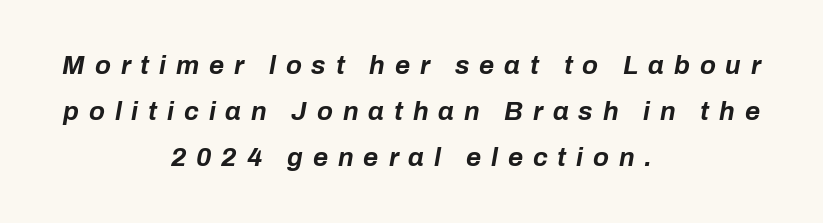
The words here are not underlined. This sample is center-justified, so both line endings float freely. Designer's note — italics engaged. Caption: expanded tracking, letters set apart.
